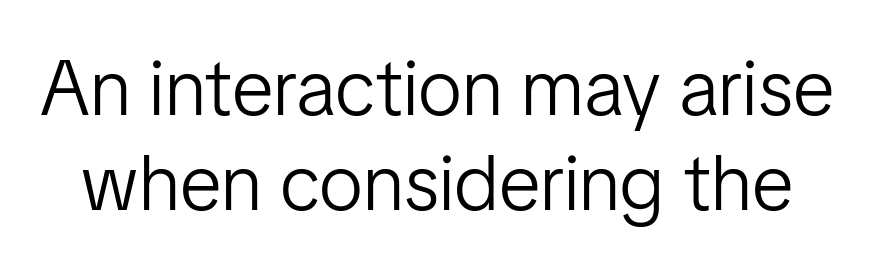
Q: Is the text bold? A: No.
Q: Is the text italic (slanted)? A: No, it is upright.
Q: Is the typeface a serif or a sans-serif typeface? A: Sans-serif.
Q: Is the text underlined? A: No.
Q: Is the spacing between letters normal or unusually wide? A: Normal.
Q: Width (condensed, normal, or wide)? A: Normal.
Q: Stroke contrast? A: Low.
Q: x-height? A: Medium.
Q: Monospaced? A: No.
